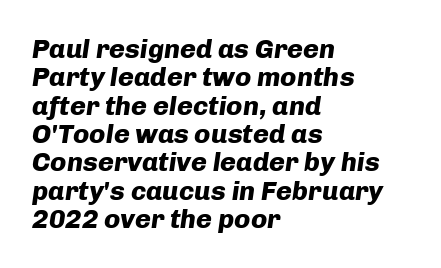
You can tell it's italic because the verticals aren't actually vertical. Each word holds together tightly as a unit, with standard inter-letter gaps. Layout note: lines flush left. No word sits above an underline. Interline gaps are noticeably narrow in this sample.
